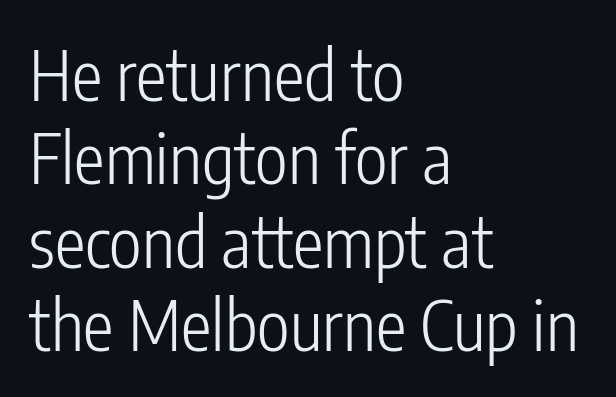
{"serif": "no", "italic": "no", "bold": "no", "weight": "light", "width": "condensed", "stroke_contrast": "low", "x_height": "medium", "monospaced": "no", "underline": "no", "align": "left", "line_spacing_ratio": 1.21, "letter_spacing": "normal", "letter_spacing_em": 0.0, "glyph_px": 69}
